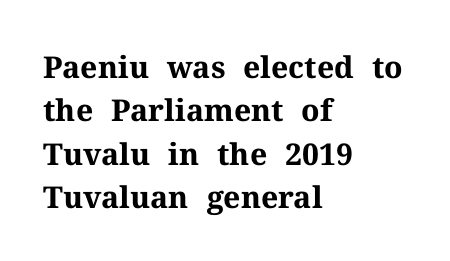
The image shows 30 px bold serif type, upright; set left-aligned, normal line spacing (1.45x), normal letter spacing, not underlined; medium stroke contrast and a medium x-height.
